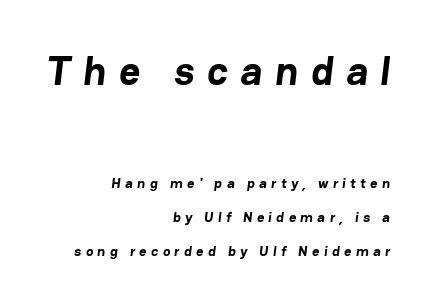
The image shows 40 px bold sans-serif type; set right-aligned, loose line spacing (2.43x), unusually wide letter spacing (+0.32 em), not underlined; the first (top) block is 2.86x larger; low stroke contrast and a medium x-height.
